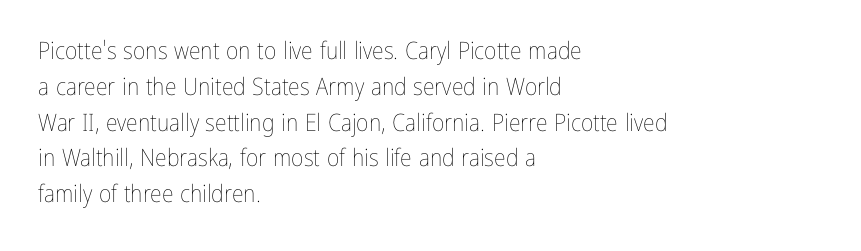
The image shows 24 px text type, upright; set left-aligned, normal line spacing (1.49x), normal letter spacing, not underlined.
